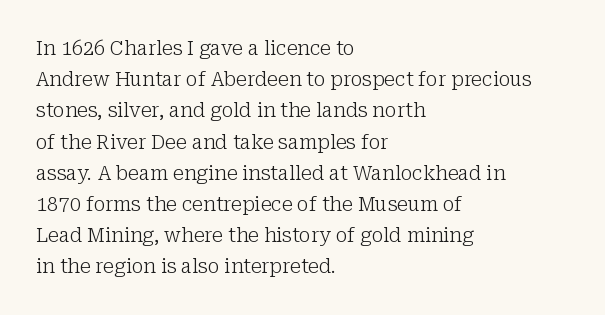
Between one letter and the next there's only the usual sliver of space. Letters rest on an invisible, unmarked baseline. Does the copy run flush right? No — it runs flush left. Nothing heavy about these letters — not bold at all.
